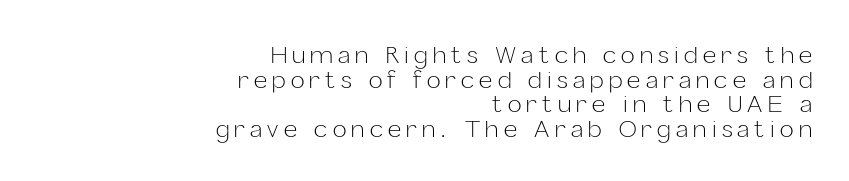
{"italic": "no", "bold": "no", "underline": "no", "align": "right", "line_spacing": "tight", "line_spacing_ratio": 1.07, "letter_spacing": "wide", "letter_spacing_em": 0.23, "glyph_px": 23}
